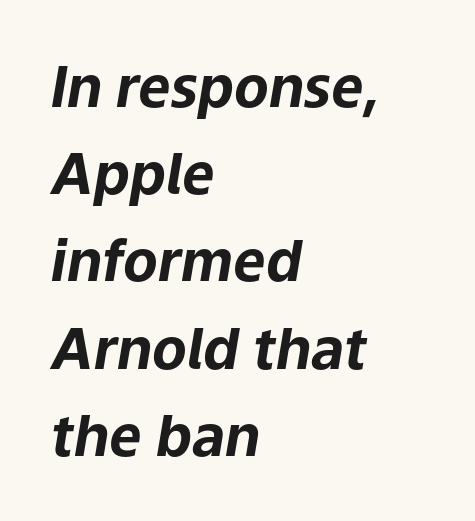
The image shows 57 px bold type, italic (leaning right); set left-aligned, normal line spacing (1.53x), normal letter spacing, not underlined; low stroke contrast and a medium x-height.
